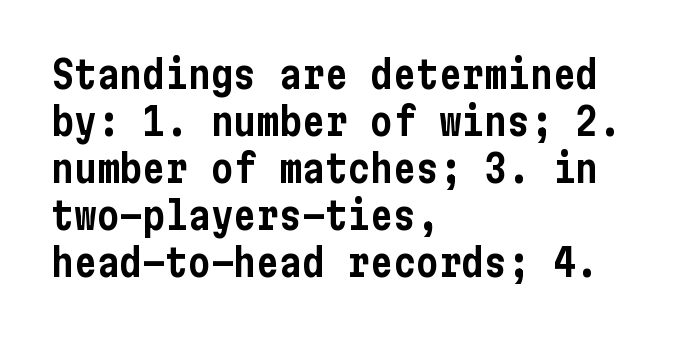
{"serif": "no", "italic": "no", "width": "condensed", "stroke_contrast": "low", "x_height": "medium", "underline": "no", "align": "left", "line_spacing_ratio": 1.24, "letter_spacing": "normal", "letter_spacing_em": 0.0, "glyph_px": 38}
